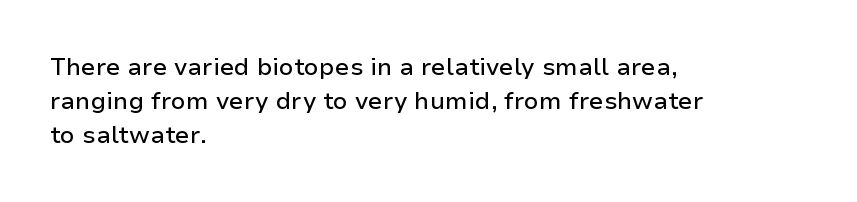
{"italic": "no", "underline": "no", "align": "left", "line_spacing": "normal", "line_spacing_ratio": 1.41, "letter_spacing": "normal", "letter_spacing_em": 0.0, "glyph_px": 24}
